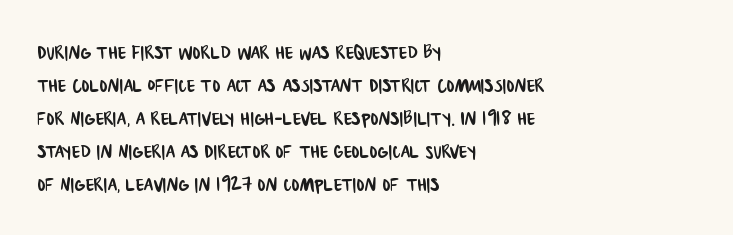
Q: Is the text underlined? A: No.
Q: How is the paragraph aligned? A: Left-aligned.
Q: Is the spacing between letters normal or unusually wide? A: Normal.
Q: Is the spacing between lines tight, normal or loose? A: Normal.
